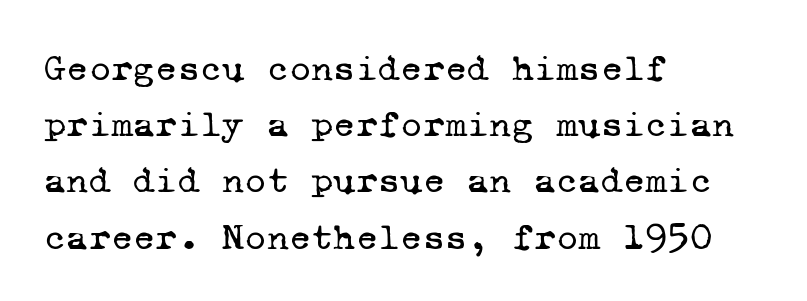
{"serif": "yes", "bold": "no", "weight": "regular", "width": "normal", "stroke_contrast": "low", "x_height": "medium", "monospaced": "yes", "underline": "no", "align": "left", "line_spacing": "normal", "line_spacing_ratio": 1.48, "letter_spacing": "normal", "letter_spacing_em": 0.0, "glyph_px": 38}
